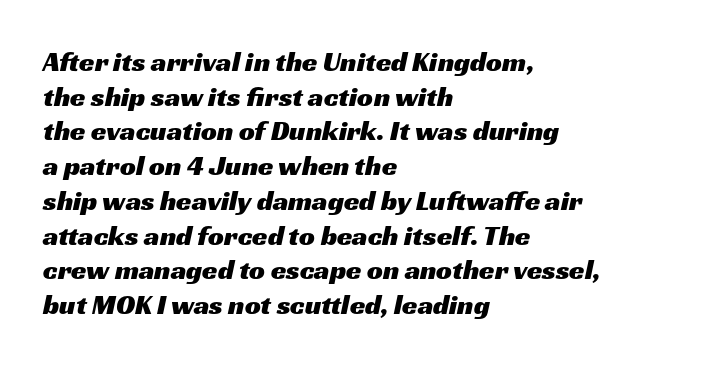
The font family rendered here belongs to the sans-serif group. Do the characters align in a grid? No, the font is proportional. Spacing between characters is what you'd get straight out of the box. Notice how the passage keeps a crisp vertical edge on the left only.
